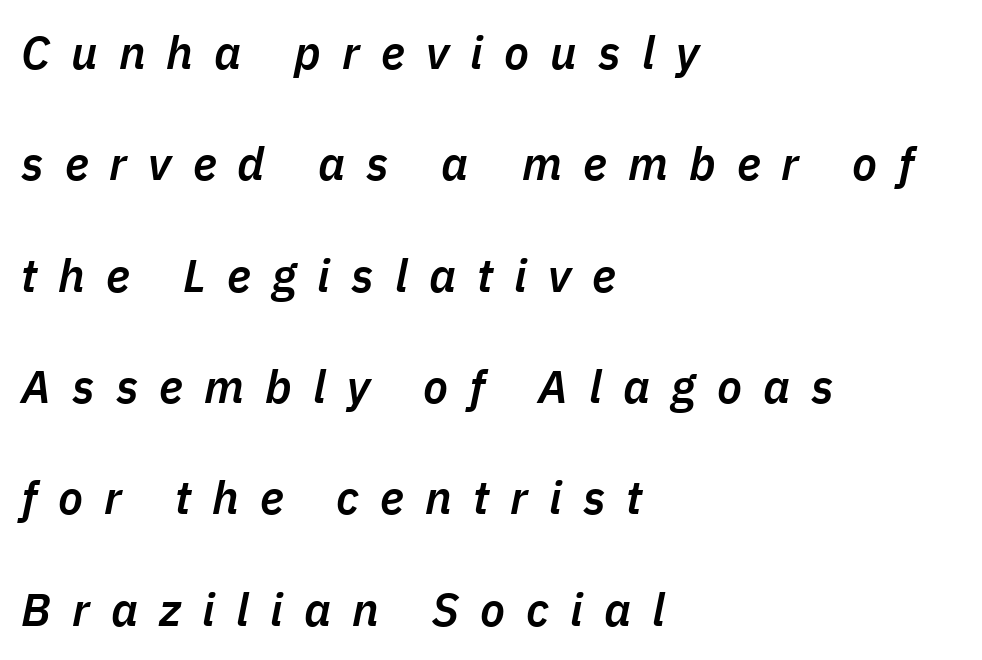
The image shows 46 px semibold type, italic (leaning right); set left-aligned, loose line spacing (2.42x), unusually wide letter spacing (+0.46 em), not underlined; low stroke contrast and a medium x-height.
